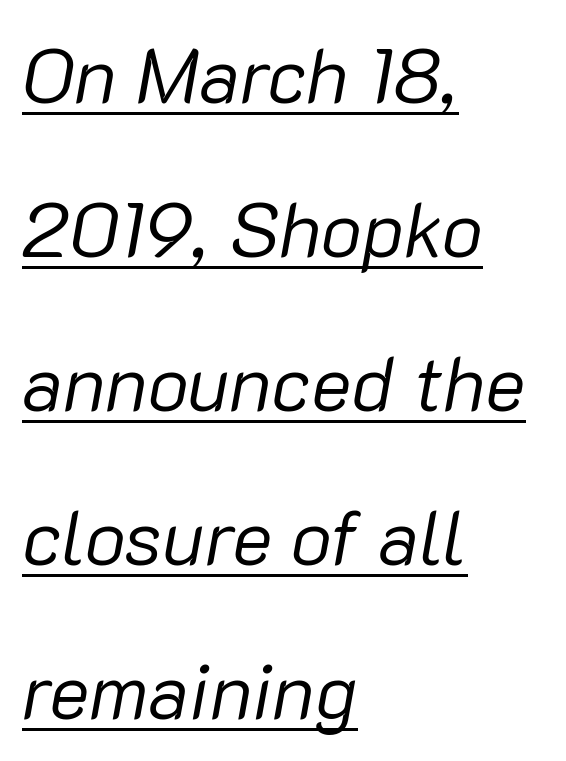
Q: Is the text bold? A: No.
Q: Is the text italic (slanted)? A: Yes, it leans right by about 10 degrees.
Q: Is the text underlined? A: Yes.
Q: How is the paragraph aligned? A: Left-aligned.
Q: Is the spacing between letters normal or unusually wide? A: Normal.
Q: Is the spacing between lines tight, normal or loose? A: Loose.
Q: Width (condensed, normal, or wide)? A: Normal.
Q: Stroke contrast? A: Low.
Q: x-height? A: Medium.
Q: Monospaced? A: No.
